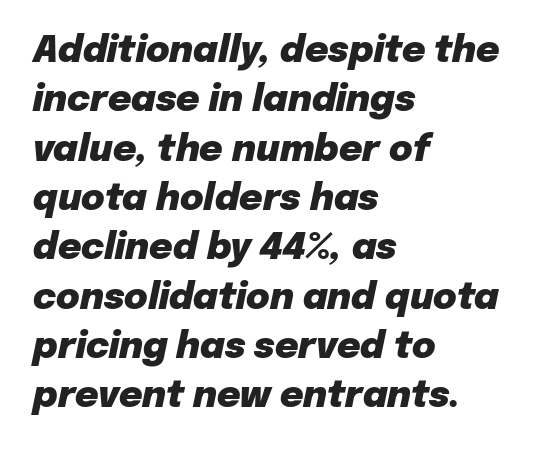
Q: Is the text bold? A: Yes.
Q: Is the text italic (slanted)? A: Yes, it leans right by about 12 degrees.
Q: Is the text underlined? A: No.
Q: How is the paragraph aligned? A: Left-aligned.
Q: Is the spacing between letters normal or unusually wide? A: Normal.
Q: Is the spacing between lines tight, normal or loose? A: Normal.
Q: Width (condensed, normal, or wide)? A: Normal.
Q: Stroke contrast? A: Low.
Q: x-height? A: Medium.
Q: Monospaced? A: No.
